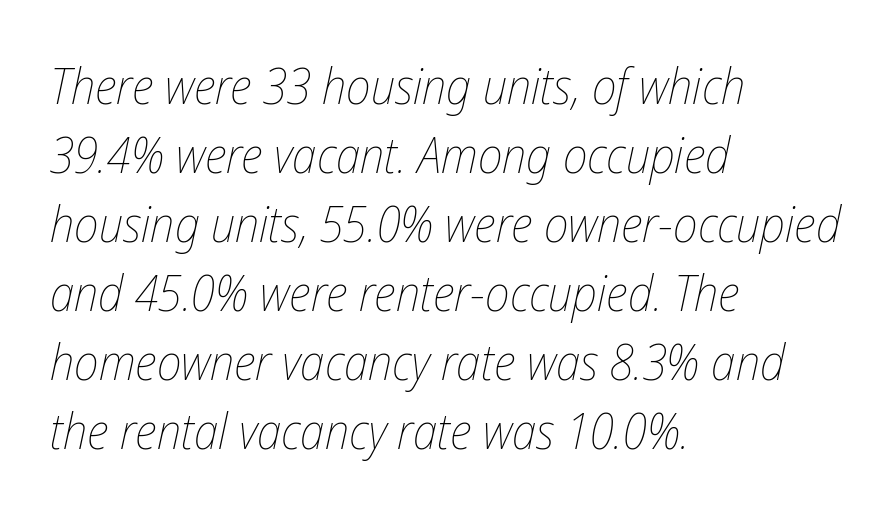
The string is rendered with underlining switched off. Heft: none added — not bold. A student would call this left alignment; a typographer would say flush left, rag right. Rendered with sloped, italic letterforms. Here the designer chose a conventional face with non-uniform glyph widths.
